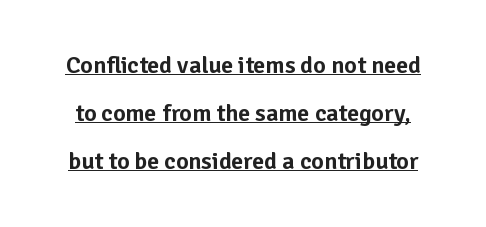
{"italic": "no", "underline": "yes", "line_spacing": "loose", "line_spacing_ratio": 2.0, "letter_spacing": "normal", "letter_spacing_em": 0.0, "glyph_px": 24}
